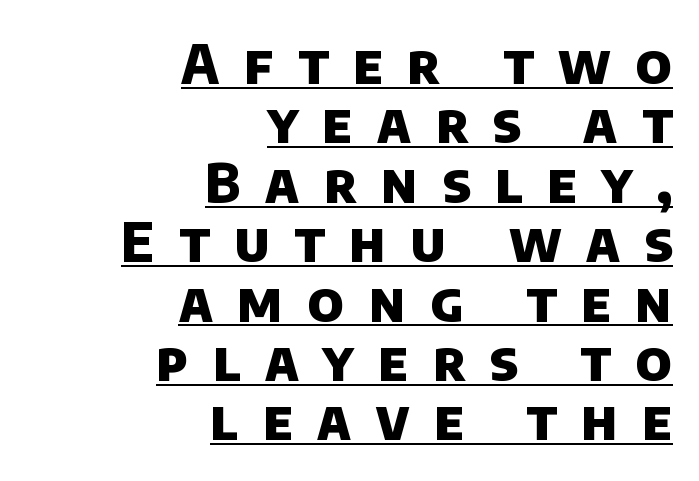
Line spacing here is tight. Spacing verdict: proportional, widths tailored to each character. The setting favours the right margin, as signatures and pull-quotes sometimes do. Unlike a traditional serif, this face leaves its strokes unadorned.
